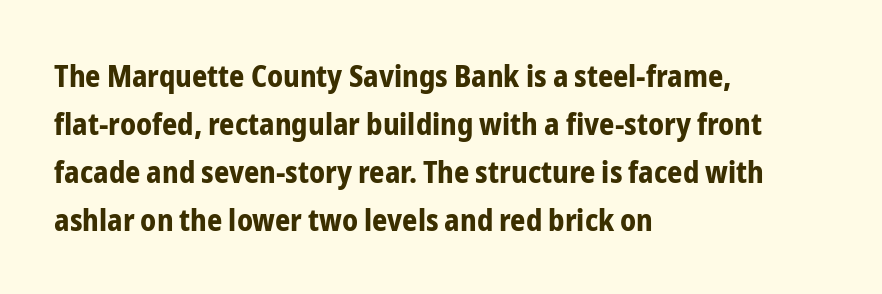
The image shows 30 px bold, condensed sans-serif type, upright; set left-aligned, normal line spacing (1.6x), normal letter spacing, not underlined; low stroke contrast and a medium x-height.
